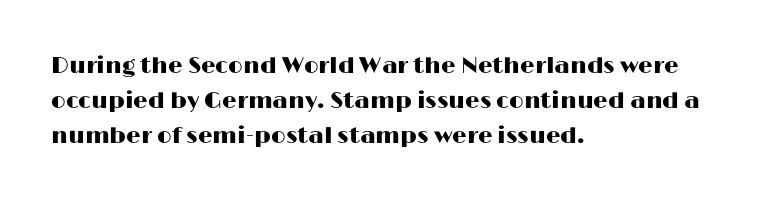
Q: Is the text italic (slanted)? A: No, it is upright.
Q: Is the text underlined? A: No.
Q: How is the paragraph aligned? A: Left-aligned.
Q: Is the spacing between letters normal or unusually wide? A: Normal.
Q: Is the spacing between lines tight, normal or loose? A: Normal.
